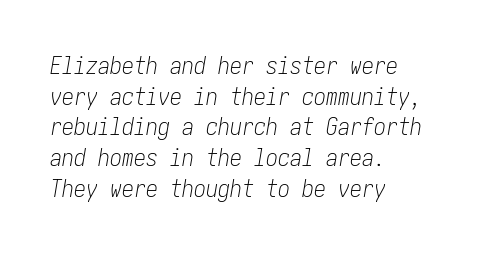
Tall strokes in this sample are angled rather than plumb. One glance says typical: line gaps are just what's usual. This rendering uses left alignment, leaving the right contour irregular. The cut favours lightness, reaching ordinary text weight at its darkest. Descenders hang freely into open space. Standard letterfit; no display-style spreading of the glyphs.
